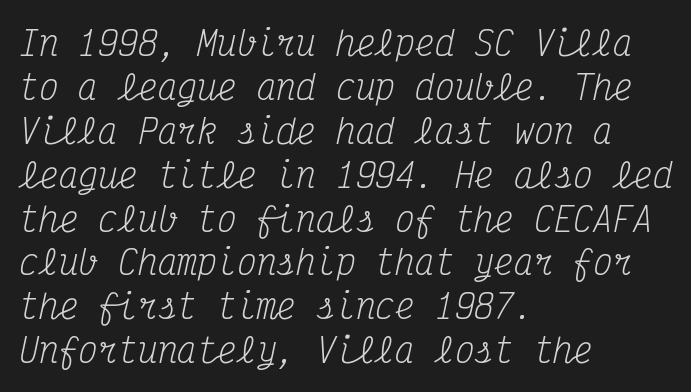
These lines are set flush left with a ragged right edge. The passage shown is not bold in any degree. Horizontal bands of white between lines are of average thickness. The rendering uses typewriter-style spacing with identical character cells.
